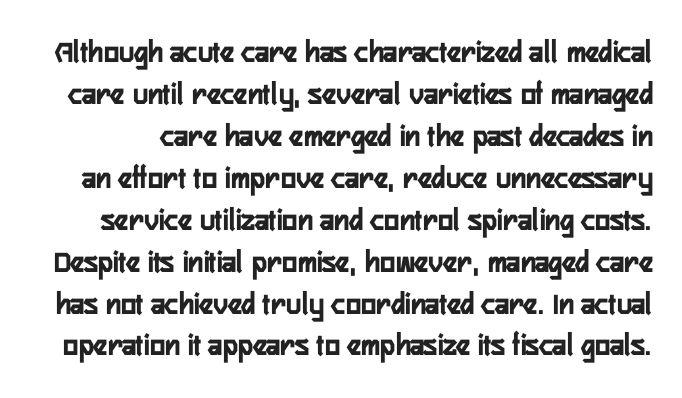
{"serif": "no", "italic": "no", "width": "condensed", "stroke_contrast": "low", "x_height": "medium", "monospaced": "no", "underline": "no", "line_spacing": "normal", "line_spacing_ratio": 1.31, "letter_spacing": "normal", "letter_spacing_em": 0.0, "glyph_px": 32}
